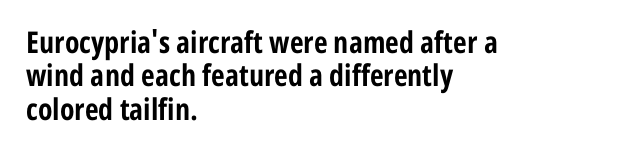
The image shows 30 px bold, condensed sans-serif type, upright; set left-aligned, tight line spacing (1.11x), normal letter spacing, not underlined; low stroke contrast and a medium x-height.
